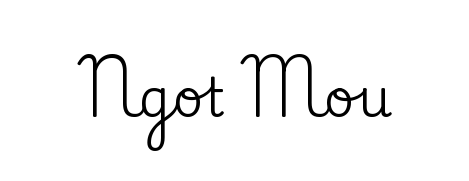
A typesetter would label this face a serif. Do the characters align in a grid? No, the font is proportional. Between one letter and the next there's only the usual sliver of space. Descender tails drop into unmarked territory.
